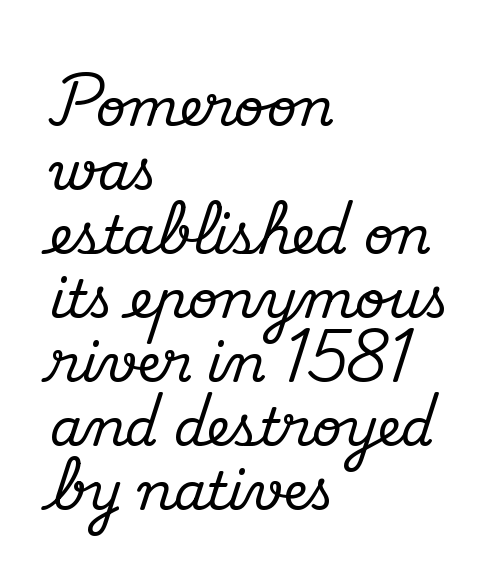
Compared with typical body copy, the letter spacing here is the same. Spacing verdict: proportional, widths tailored to each character. The rendering shows small feet on the letterforms — a serif design. Descenders hang freely into open space.
